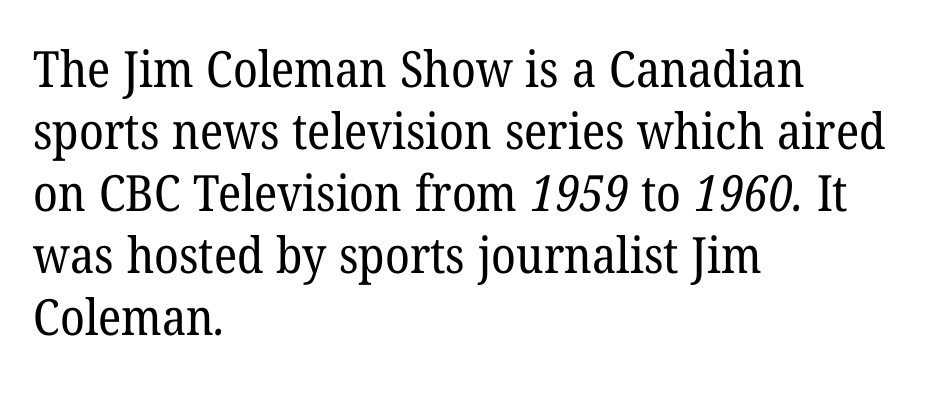
Q: Is the text bold? A: No.
Q: Is the typeface a serif or a sans-serif typeface? A: Serif.
Q: Is the text underlined? A: No.
Q: How is the paragraph aligned? A: Left-aligned.
Q: Is the spacing between letters normal or unusually wide? A: Normal.
Q: Width (condensed, normal, or wide)? A: Normal.
Q: Stroke contrast? A: Low.
Q: x-height? A: Medium.
Q: Monospaced? A: No.
